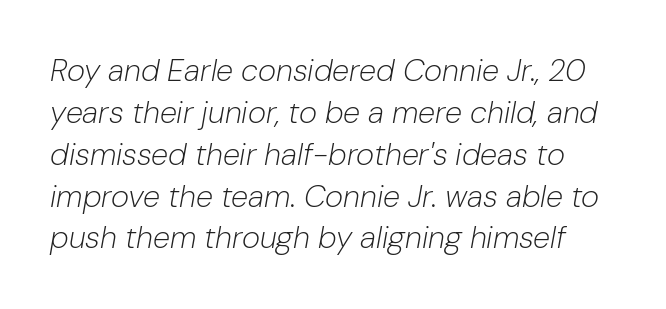
{"italic": "yes", "lean": "right", "slant_degrees": 10, "bold": "no", "weight": "light", "width": "normal", "stroke_contrast": "low", "x_height": "medium", "monospaced": "no", "underline": "no", "line_spacing": "normal", "line_spacing_ratio": 1.35, "letter_spacing": "normal", "letter_spacing_em": 0.0, "glyph_px": 31}
